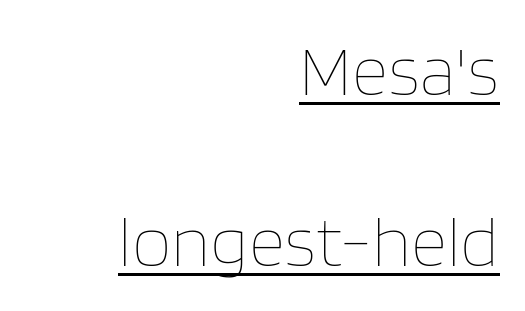
The image shows 71 px thin type, upright; set right-aligned, loose line spacing (2.41x), normal letter spacing, underlined; low stroke contrast and a large x-height.
